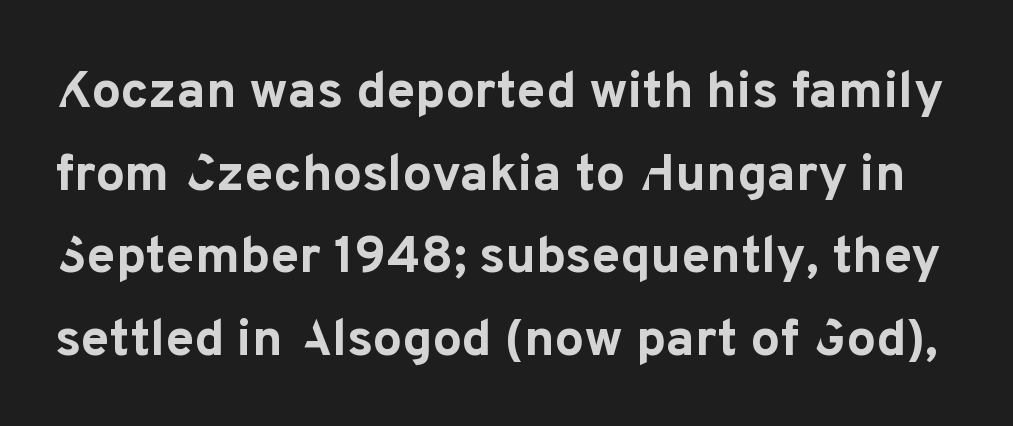
The line-height multiplier appears to be the usual default. Proportional: the letters do not fall into vertical columns. Characters remain perfectly vertical along every line. Descender tails drop into unmarked territory.
